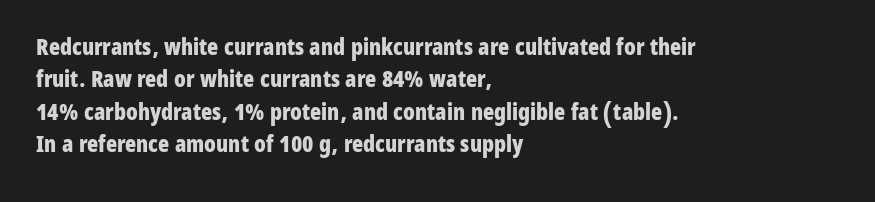
{"italic": "no", "bold": "yes", "underline": "no", "align": "left", "line_spacing": "normal", "line_spacing_ratio": 1.41, "letter_spacing": "normal", "letter_spacing_em": 0.0, "glyph_px": 23}
